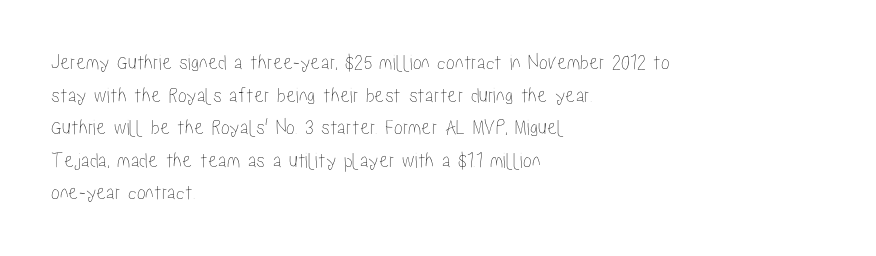
The image shows 22 px text type, upright; set left-aligned, normal line spacing (1.48x), normal letter spacing, not underlined.
